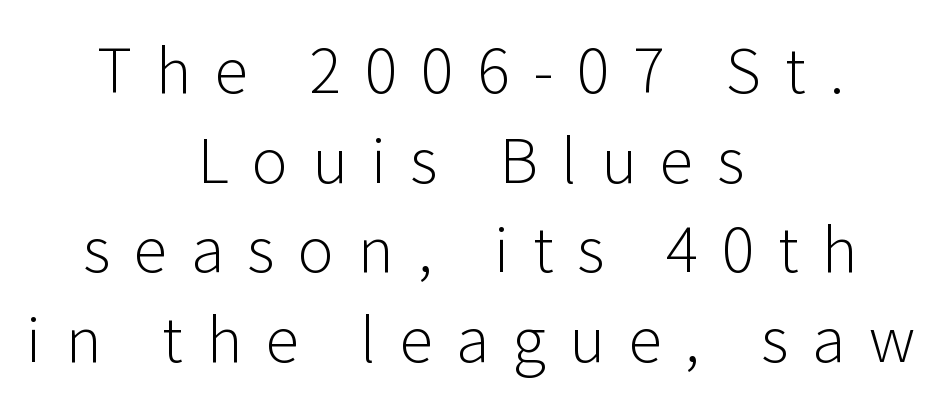
{"serif": "no", "italic": "no", "bold": "no", "weight": "light", "width": "normal", "stroke_contrast": "low", "x_height": "medium", "monospaced": "no", "underline": "no", "align": "center", "line_spacing": "normal", "line_spacing_ratio": 1.47, "letter_spacing": "wide", "letter_spacing_em": 0.39, "glyph_px": 61}
